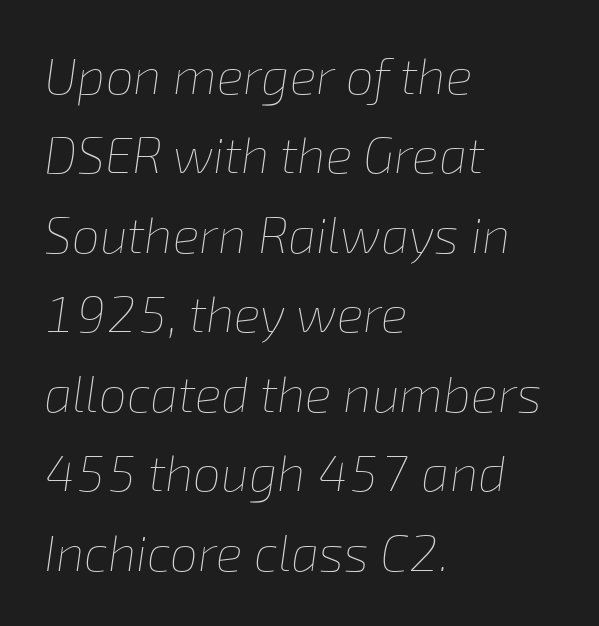
{"italic": "yes", "lean": "right", "slant_degrees": 8, "bold": "no", "weight": "thin", "width": "normal", "stroke_contrast": "low", "x_height": "medium", "monospaced": "no", "underline": "no", "align": "left", "line_spacing": "normal", "line_spacing_ratio": 1.59, "letter_spacing": "normal", "letter_spacing_em": 0.0, "glyph_px": 50}
